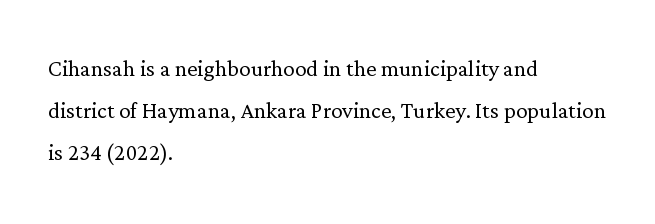
The image shows 29 px light serif type, upright; set left-aligned, normal line spacing (1.45x), normal letter spacing, not underlined; low stroke contrast and a medium x-height.
